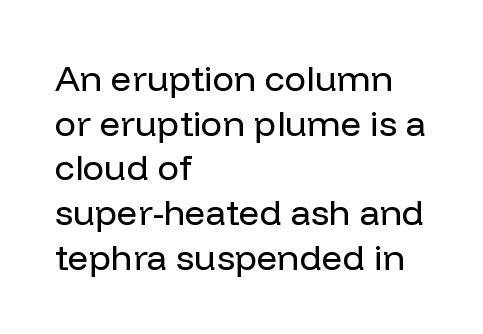
Q: Is the text bold? A: No.
Q: Is the text italic (slanted)? A: No, it is upright.
Q: Is the typeface a serif or a sans-serif typeface? A: Sans-serif.
Q: Is the text underlined? A: No.
Q: How is the paragraph aligned? A: Left-aligned.
Q: Is the spacing between letters normal or unusually wide? A: Normal.
Q: Width (condensed, normal, or wide)? A: Normal.
Q: Stroke contrast? A: Low.
Q: x-height? A: Medium.
Q: Monospaced? A: No.
